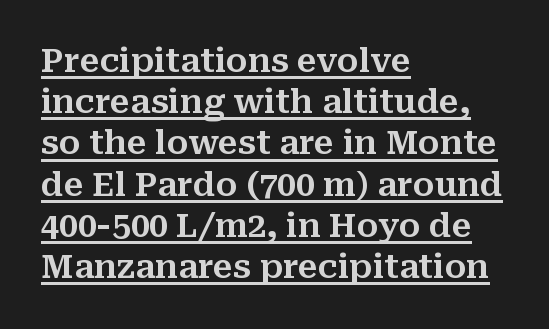
{"serif": "yes", "italic": "no", "width": "normal", "stroke_contrast": "medium", "x_height": "medium", "monospaced": "no", "underline": "yes", "align": "left", "line_spacing": "normal", "line_spacing_ratio": 1.25, "letter_spacing": "normal", "letter_spacing_em": 0.0, "glyph_px": 33}
